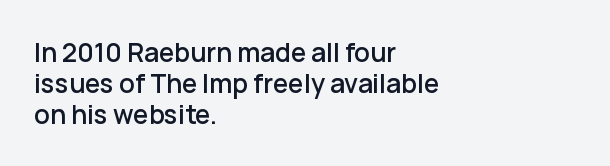
Is the letter spacing exaggerated? No — it looks like the ordinary default. Alignment: flush left. Does the lettering tilt? It doesn't — this is upright. This rendering features lettering with no underline.
